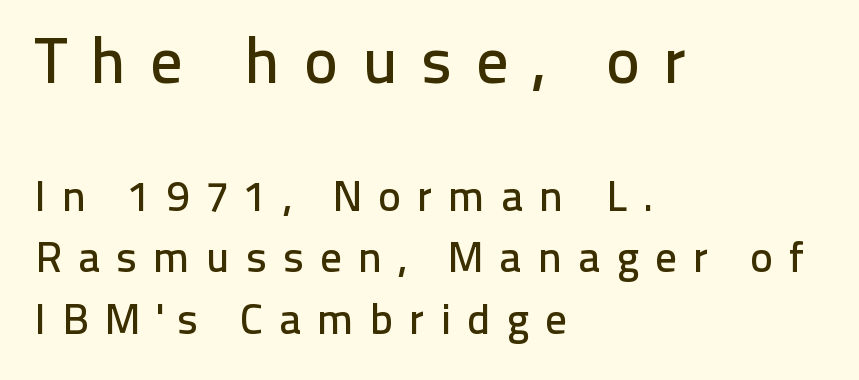
{"serif": "no", "italic": "no", "width": "normal", "stroke_contrast": "low", "x_height": "medium", "monospaced": "no", "underline": "no", "align": "left", "line_spacing": "normal", "line_spacing_ratio": 1.43, "letter_spacing": "wide", "letter_spacing_em": 0.37, "larger_block": "first", "size_ratio": 1.49, "glyph_px": 64}
